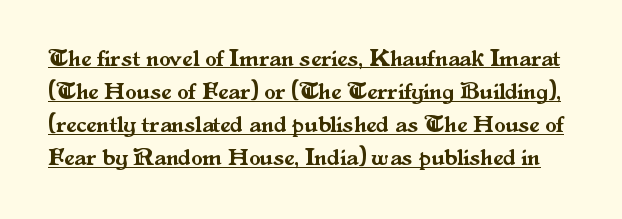
Q: Is the text italic (slanted)? A: No, it is upright.
Q: Is the text underlined? A: Yes.
Q: Is the spacing between letters normal or unusually wide? A: Normal.
Q: Is the spacing between lines tight, normal or loose? A: Normal.
